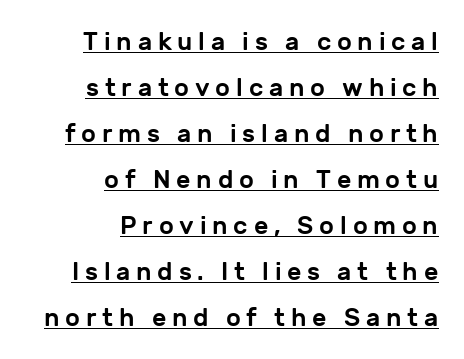
{"italic": "no", "underline": "yes", "align": "right", "line_spacing_ratio": 1.84, "letter_spacing": "wide", "letter_spacing_em": 0.23, "glyph_px": 25}
